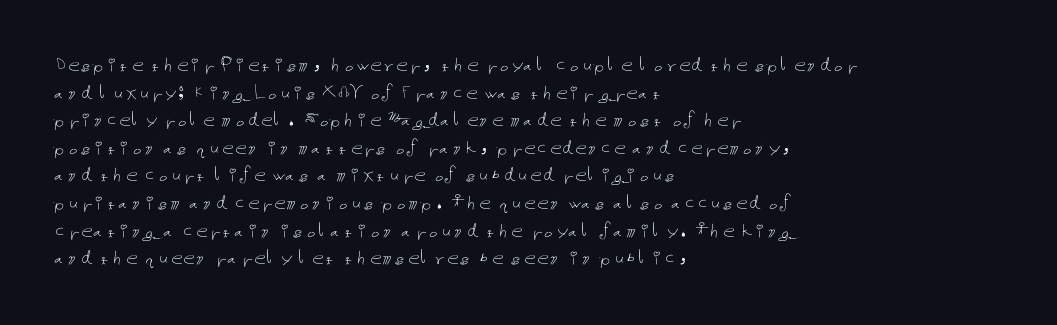
Unlike italic type, these characters show no tilt at all. The string is rendered with underlining switched off. The lines are quadded left. Tracking here is standard; glyphs follow each other at the usual distance. The letters look calm and open, with moderate or lighter stems.
